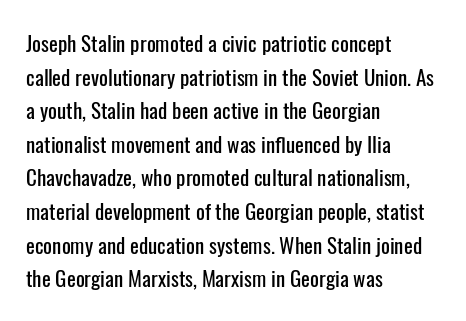
Q: Is the text italic (slanted)? A: No, it is upright.
Q: Is the text underlined? A: No.
Q: How is the paragraph aligned? A: Left-aligned.
Q: Is the spacing between letters normal or unusually wide? A: Normal.
Q: Is the spacing between lines tight, normal or loose? A: Normal.
